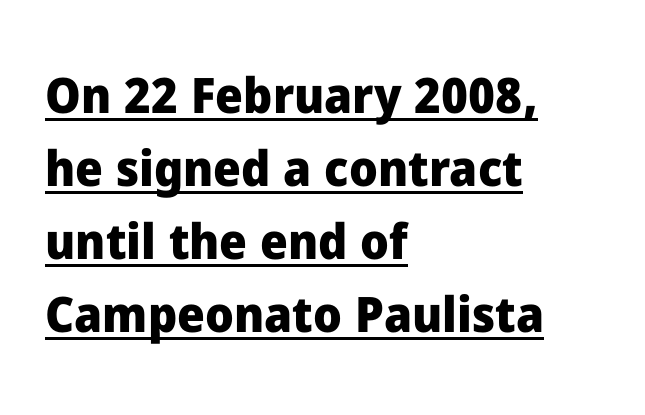
Q: Is the text bold? A: Yes.
Q: Is the text italic (slanted)? A: No, it is upright.
Q: Is the typeface a serif or a sans-serif typeface? A: Sans-serif.
Q: Is the text underlined? A: Yes.
Q: How is the paragraph aligned? A: Left-aligned.
Q: Is the spacing between letters normal or unusually wide? A: Normal.
Q: Is the spacing between lines tight, normal or loose? A: Normal.
Q: Width (condensed, normal, or wide)? A: Normal.
Q: Stroke contrast? A: Low.
Q: x-height? A: Medium.
Q: Monospaced? A: No.
